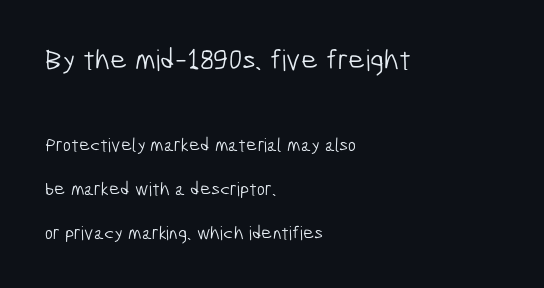
Q: Is the text bold? A: No.
Q: Is the typeface a serif or a sans-serif typeface? A: Sans-serif.
Q: Is the text underlined? A: No.
Q: How is the paragraph aligned? A: Left-aligned.
Q: Is the spacing between letters normal or unusually wide? A: Normal.
Q: Is the spacing between lines tight, normal or loose? A: Loose.
Q: Which block of text is set in a larger size, the first (top) or the second (bottom)? A: The first (top) one.
Q: Width (condensed, normal, or wide)? A: Condensed.
Q: Stroke contrast? A: Low.
Q: x-height? A: Medium.
Q: Monospaced? A: No.
